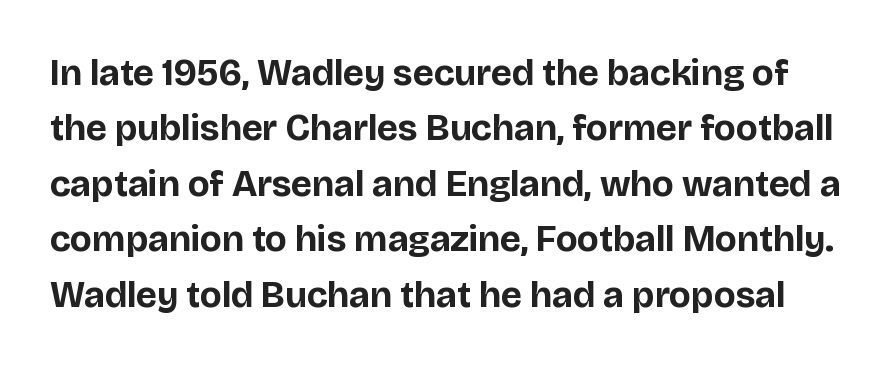
{"serif": "no", "italic": "no", "bold": "yes", "weight": "bold", "width": "normal", "stroke_contrast": "low", "x_height": "large", "monospaced": "no", "underline": "no", "line_spacing": "normal", "line_spacing_ratio": 1.5, "letter_spacing": "normal", "letter_spacing_em": 0.0, "glyph_px": 37}
